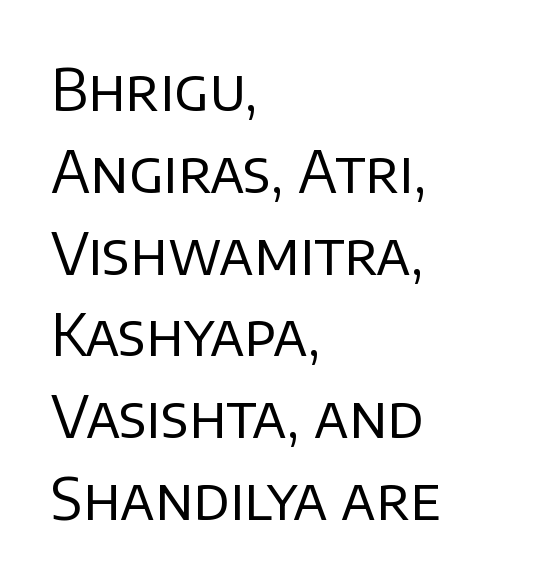
Q: Is the text bold? A: No.
Q: Is the text italic (slanted)? A: No, it is upright.
Q: Is the typeface a serif or a sans-serif typeface? A: Sans-serif.
Q: Is the text underlined? A: No.
Q: How is the paragraph aligned? A: Left-aligned.
Q: Is the spacing between letters normal or unusually wide? A: Normal.
Q: Is the spacing between lines tight, normal or loose? A: Normal.
Q: Width (condensed, normal, or wide)? A: Normal.
Q: Stroke contrast? A: Low.
Q: x-height? A: Large.
Q: Monospaced? A: No.
